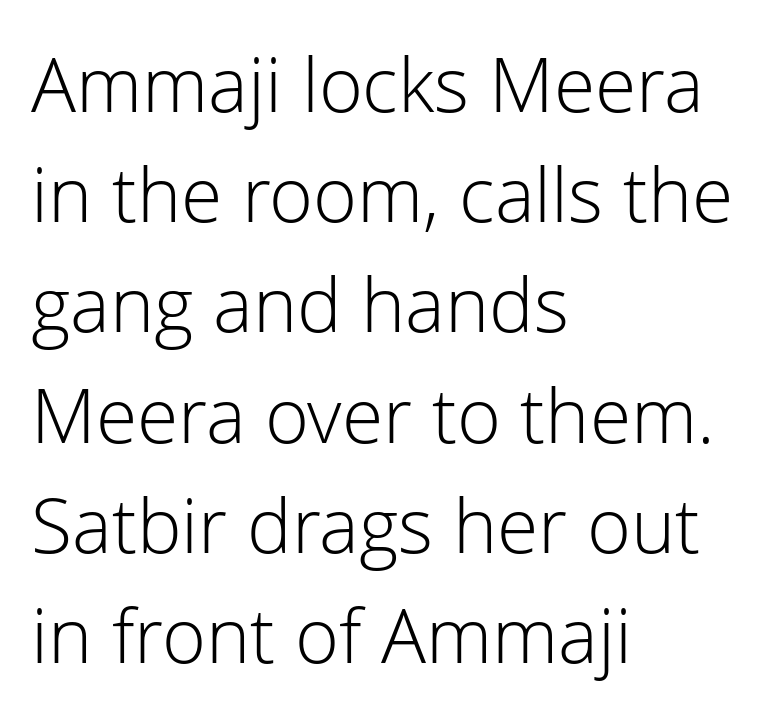
The image shows 75 px light sans-serif type, upright; set left-aligned, normal line spacing (1.47x), normal letter spacing, not underlined; low stroke contrast and a medium x-height.
